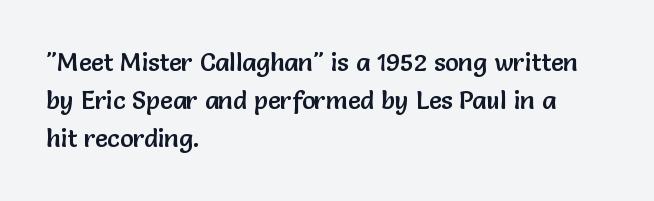
Descenders hang freely into open space. Teacher's note: observe the even left margin — that is flush-left alignment. The vertical gap from one line to the next is medium. If you drew a line through each stem, it would be perfectly vertical. The letters sit at their default tracking, neither squeezed nor spread.
